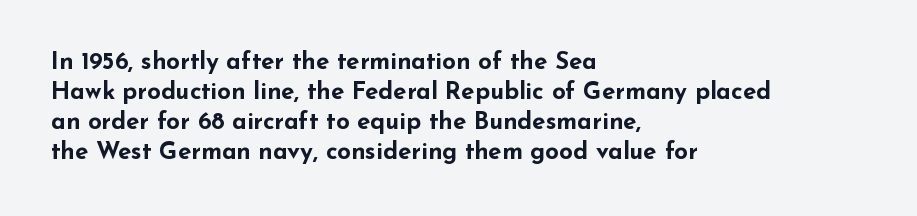
The characters look thick and weighty, a clear bold. Rows of type keep a routine distance in the vertical direction. Each word holds together tightly as a unit, with standard inter-letter gaps. Does the copy run flush right? No — it runs flush left. Beneath every word, the page is bare.
